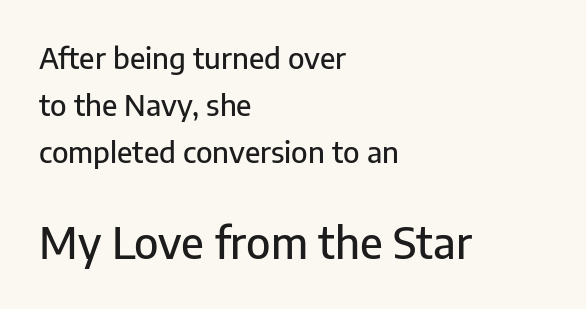
The image shows 43 px sans-serif type, upright; set left-aligned, normal line spacing (1.62x), normal letter spacing, not underlined; the second (bottom) block is 1.48x larger; low stroke contrast and a medium x-height.
